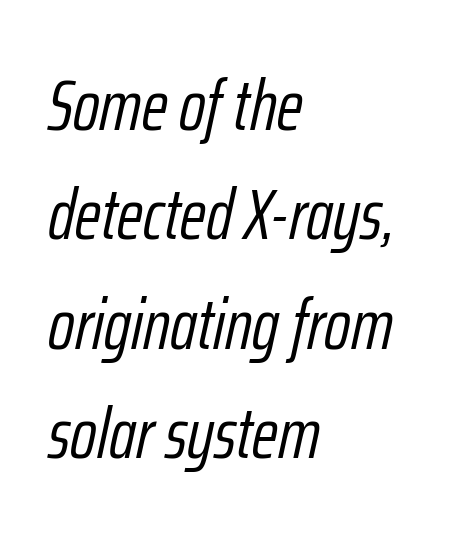
The image shows 72 px light, condensed type, italic (leaning right); set left-aligned, normal line spacing (1.52x), normal letter spacing, not underlined; low stroke contrast and a medium x-height.
